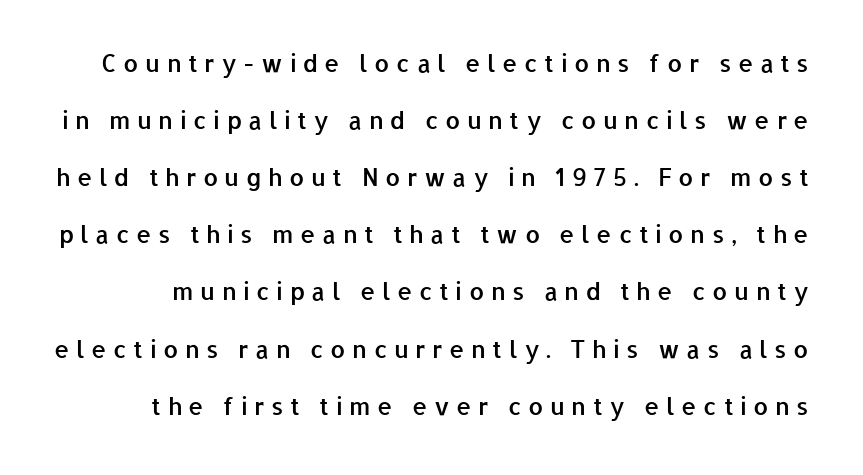
{"italic": "no", "bold": "semi", "underline": "no", "line_spacing": "loose", "line_spacing_ratio": 2.38, "letter_spacing": "wide", "letter_spacing_em": 0.27, "glyph_px": 24}
